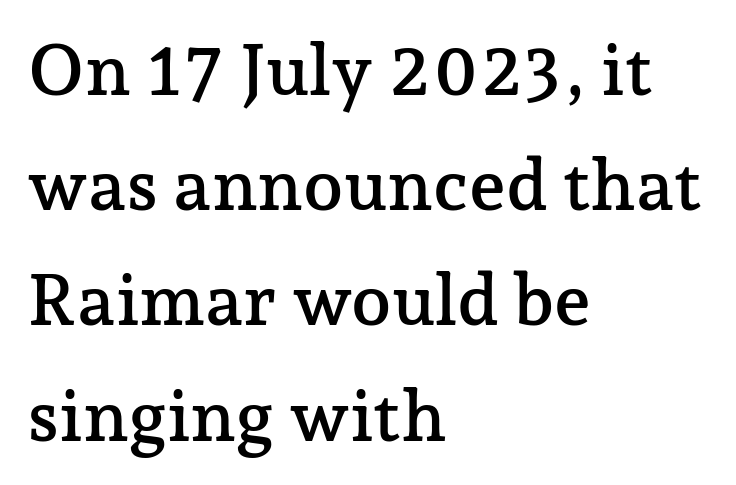
Q: Is the text italic (slanted)? A: No, it is upright.
Q: Is the typeface a serif or a sans-serif typeface? A: Serif.
Q: Is the text underlined? A: No.
Q: How is the paragraph aligned? A: Left-aligned.
Q: Is the spacing between letters normal or unusually wide? A: Normal.
Q: Is the spacing between lines tight, normal or loose? A: Normal.
Q: Width (condensed, normal, or wide)? A: Normal.
Q: Stroke contrast? A: Low.
Q: x-height? A: Medium.
Q: Monospaced? A: No.
